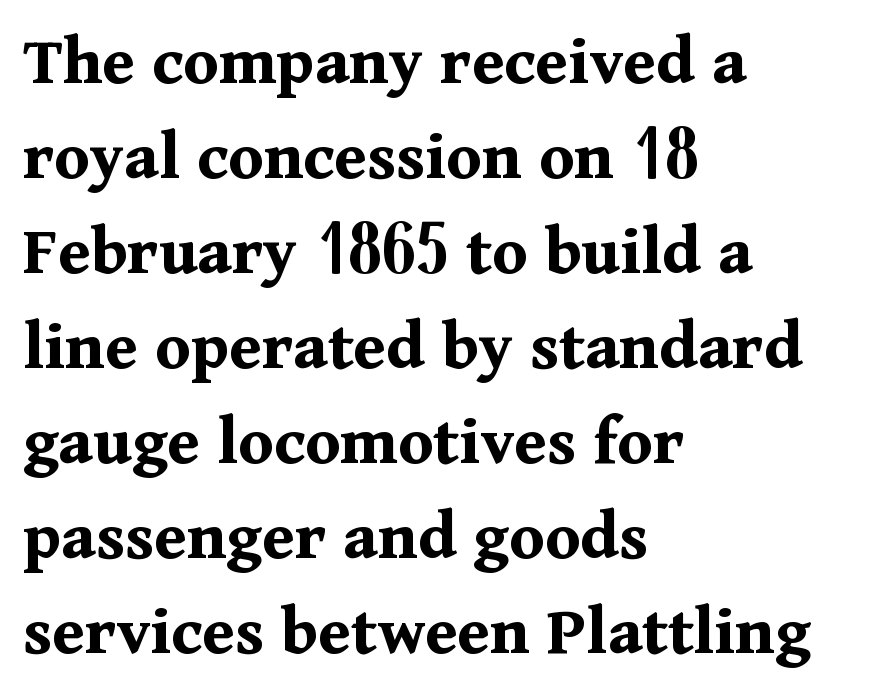
Serifs: yes, visible at the terminals of the letterforms. Horizontal alignment here is leftward, the default for most running prose. The typography opts for an upright posture over an oblique one. Do the characters align in a grid? No, the font is proportional.
